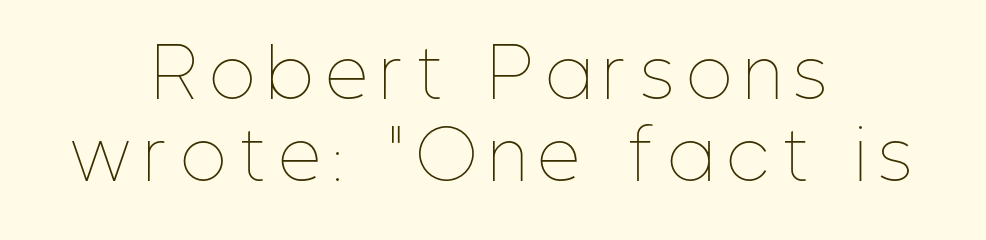
Q: Is the text bold? A: No.
Q: Is the text italic (slanted)? A: No, it is upright.
Q: Is the text underlined? A: No.
Q: How is the paragraph aligned? A: Centered.
Q: Is the spacing between letters normal or unusually wide? A: Unusually wide.
Q: Is the spacing between lines tight, normal or loose? A: Normal.
Q: Width (condensed, normal, or wide)? A: Condensed.
Q: Stroke contrast? A: Low.
Q: x-height? A: Medium.
Q: Monospaced? A: No.
